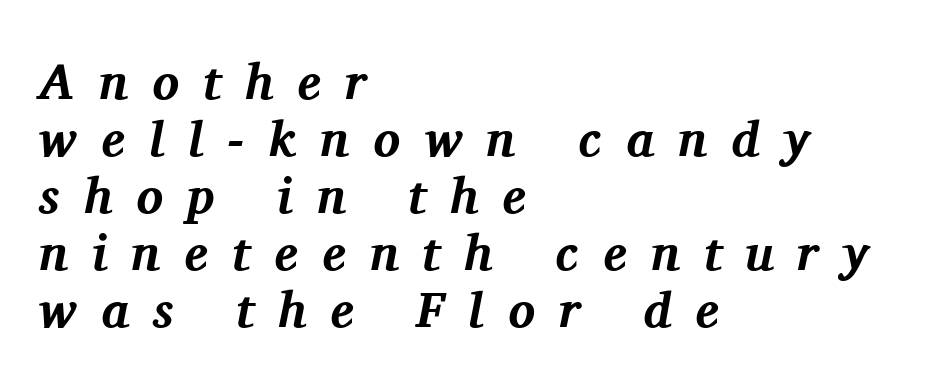
Q: Is the text bold? A: Yes.
Q: Is the text italic (slanted)? A: Yes, it leans right by about 11 degrees.
Q: Is the typeface a serif or a sans-serif typeface? A: Serif.
Q: Is the text underlined? A: No.
Q: How is the paragraph aligned? A: Left-aligned.
Q: Is the spacing between letters normal or unusually wide? A: Unusually wide.
Q: Is the spacing between lines tight, normal or loose? A: Tight.
Q: Width (condensed, normal, or wide)? A: Normal.
Q: Stroke contrast? A: Medium.
Q: x-height? A: Medium.
Q: Monospaced? A: No.
